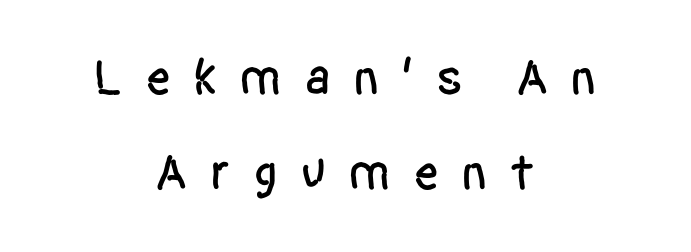
{"serif": "no", "italic": "no", "width": "condensed", "stroke_contrast": "low", "x_height": "large", "monospaced": "no", "underline": "no", "align": "center", "line_spacing_ratio": 1.82, "letter_spacing": "wide", "letter_spacing_em": 0.42, "glyph_px": 52}
